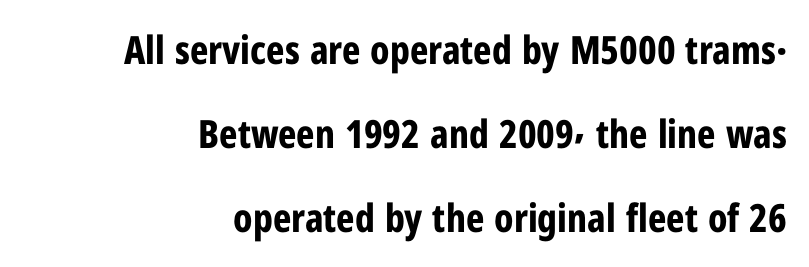
If you drew a line through each stem, it would be perfectly vertical. A sans-serif font was chosen for this passage. Teacher's note: observe the even right margin — that is flush-right alignment. Glyph-to-glyph distance matches everyday printed text. Anything drawn beneath the words? Only blank space. Is this a fixed-width face? No — the glyphs have proportional, varying widths.
